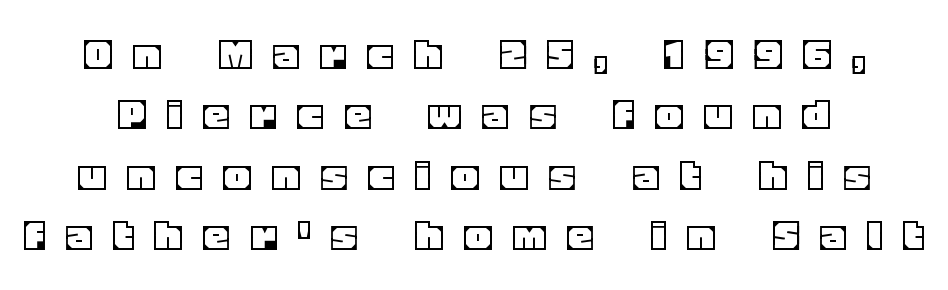
{"italic": "no", "width": "normal", "x_height": "large", "monospaced": "no", "underline": "no", "line_spacing_ratio": 1.23, "letter_spacing": "wide", "letter_spacing_em": 0.47, "glyph_px": 49}
